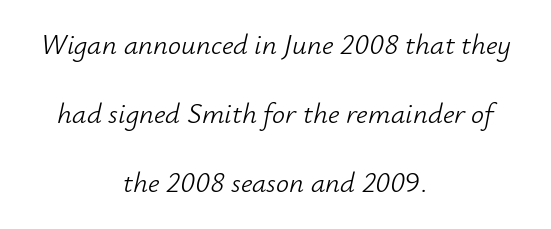
The image shows 29 px light type, italic (leaning right); set centered, loose line spacing (2.38x), normal letter spacing, not underlined; low stroke contrast and a small x-height.
